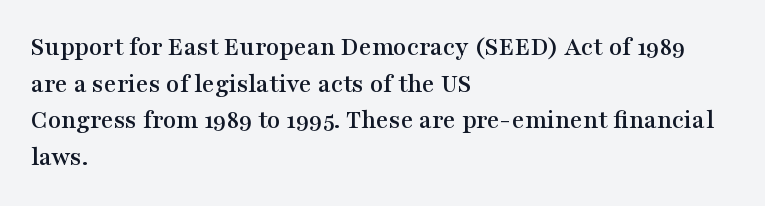
{"italic": "no", "underline": "no", "align": "left", "line_spacing": "normal", "line_spacing_ratio": 1.36, "letter_spacing": "normal", "letter_spacing_em": 0.0, "glyph_px": 27}
